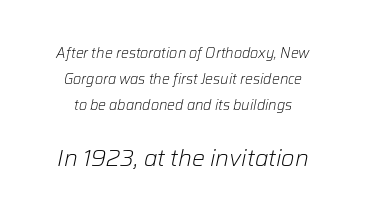
{"italic": "yes", "lean": "right", "slant_degrees": 12, "bold": "no", "underline": "no", "align": "center", "line_spacing_ratio": 1.86, "letter_spacing": "normal", "letter_spacing_em": 0.0, "larger_block": "second", "size_ratio": 1.64, "glyph_px": 23}
